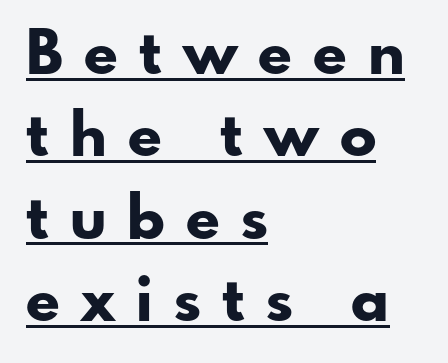
Q: Is the text bold? A: Yes.
Q: Is the text italic (slanted)? A: No, it is upright.
Q: Is the typeface a serif or a sans-serif typeface? A: Sans-serif.
Q: Is the text underlined? A: Yes.
Q: How is the paragraph aligned? A: Left-aligned.
Q: Is the spacing between letters normal or unusually wide? A: Unusually wide.
Q: Is the spacing between lines tight, normal or loose? A: Normal.
Q: Width (condensed, normal, or wide)? A: Normal.
Q: Stroke contrast? A: Low.
Q: x-height? A: Small.
Q: Monospaced? A: No.
